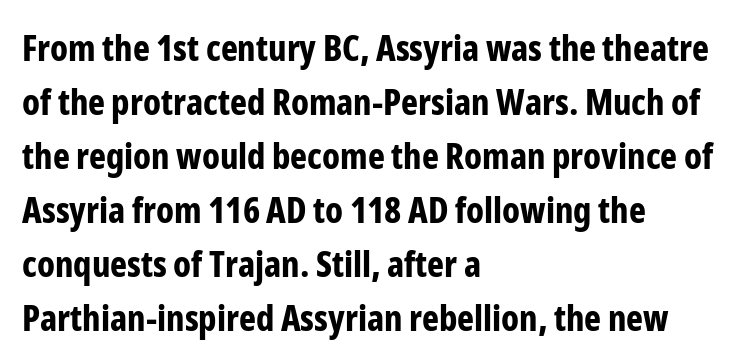
{"serif": "no", "italic": "no", "bold": "yes", "weight": "bold", "width": "condensed", "stroke_contrast": "low", "x_height": "medium", "monospaced": "no", "underline": "no", "align": "left", "line_spacing": "normal", "line_spacing_ratio": 1.5, "letter_spacing": "normal", "letter_spacing_em": 0.0, "glyph_px": 36}
